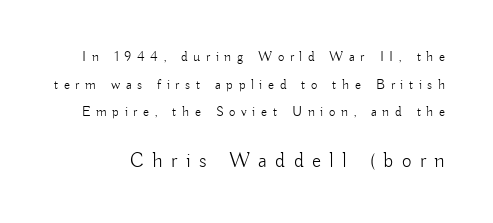
Weight: regular or lighter. This is the regular roman posture of the typeface. Typesetter's note — lower block bumped up in size, upper block left smaller. The space directly below the letters is spotless. A typesetter would call this heavily tracked-out type. The lines are spread far apart with generous leading.
